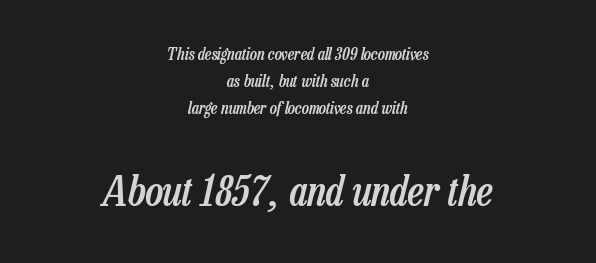
{"italic": "yes", "lean": "right", "slant_degrees": 13, "bold": "semi", "weight": "semibold", "width": "condensed", "stroke_contrast": "low", "x_height": "medium", "monospaced": "no", "underline": "no", "align": "center", "line_spacing": "normal", "line_spacing_ratio": 1.6, "letter_spacing": "normal", "letter_spacing_em": 0.0, "larger_block": "second", "size_ratio": 2.47, "glyph_px": 42}
